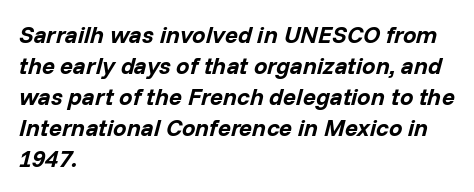
{"italic": "yes", "lean": "right", "slant_degrees": 14, "bold": "yes", "underline": "no", "align": "left", "line_spacing": "normal", "line_spacing_ratio": 1.29, "letter_spacing": "normal", "letter_spacing_em": 0.0, "glyph_px": 24}
